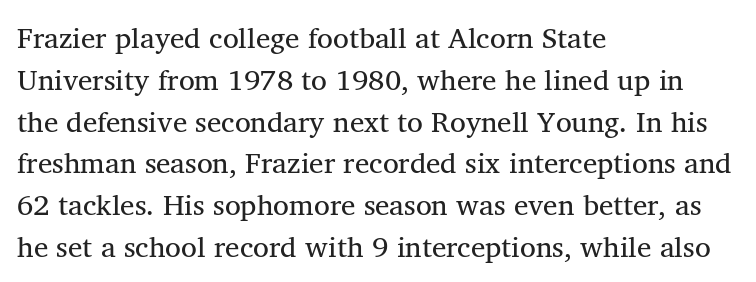
Bold? No — there's no thickening of the strokes. Check the space under the baseline: it is left empty. You could not count columns in this text — the font is proportionally spaced. Compared with a centered layout, this one pins lines to the left instead.
